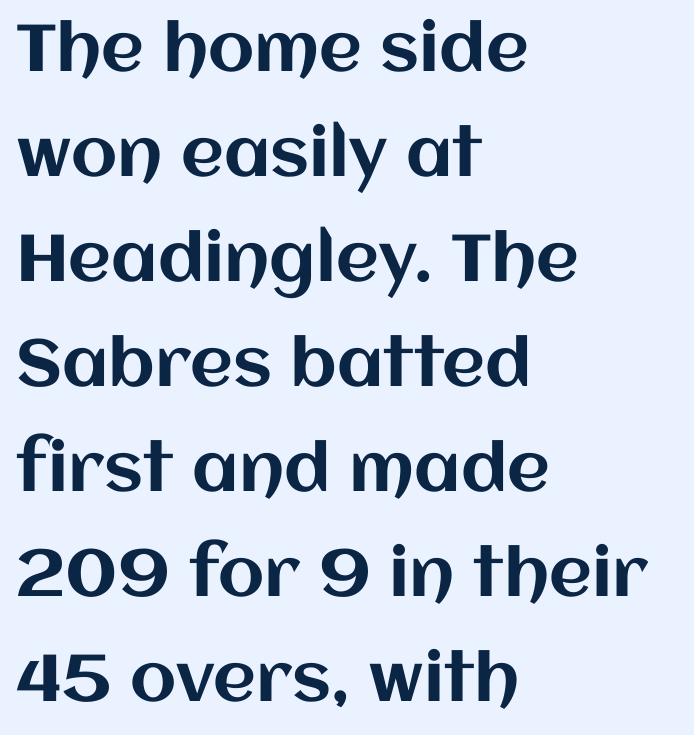
Students, observe: this is what conventionally led text looks like. The passage is arranged the way most books set body copy — flush left. The passage shown is typed in a proportional face where columns would drift. Designer's note — italics off, roman on. The baseline area is clear.
